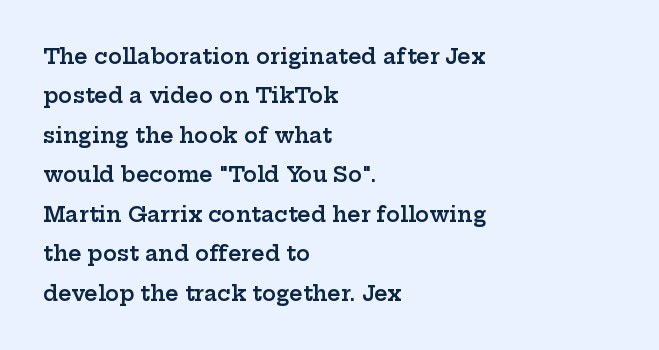
The image shows 21 px text type, upright; set left-aligned, line spacing 1.88x, normal letter spacing, not underlined.
